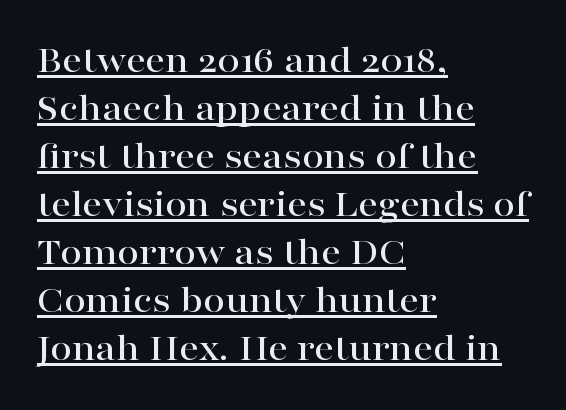
{"serif": "yes", "italic": "no", "width": "wide", "stroke_contrast": "high", "x_height": "medium", "monospaced": "no", "underline": "yes", "align": "left", "line_spacing_ratio": 1.23, "letter_spacing": "normal", "letter_spacing_em": 0.0, "glyph_px": 39}
